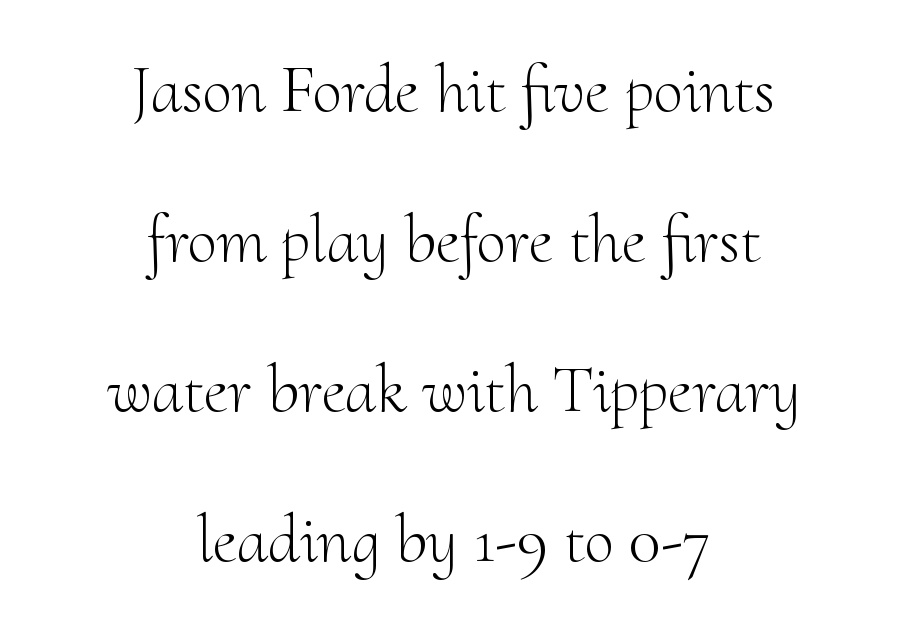
On a weight scale, this lands at 450 or below. Do the characters align in a grid? No, the font is proportional. Observe the ordinary spacing: letters are neighbours, not strangers. A centered setting, common on invitations and titles, is used for this passage.
